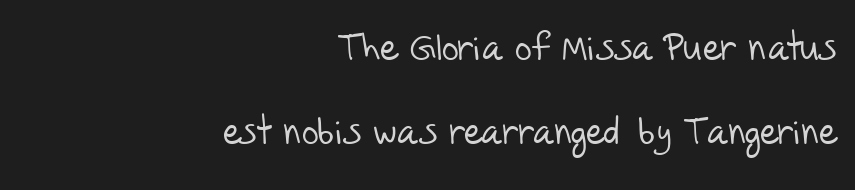
The image shows 37 px light sans-serif type; set right-aligned, loose line spacing (2.27x), normal letter spacing, not underlined; low stroke contrast and a large x-height.
